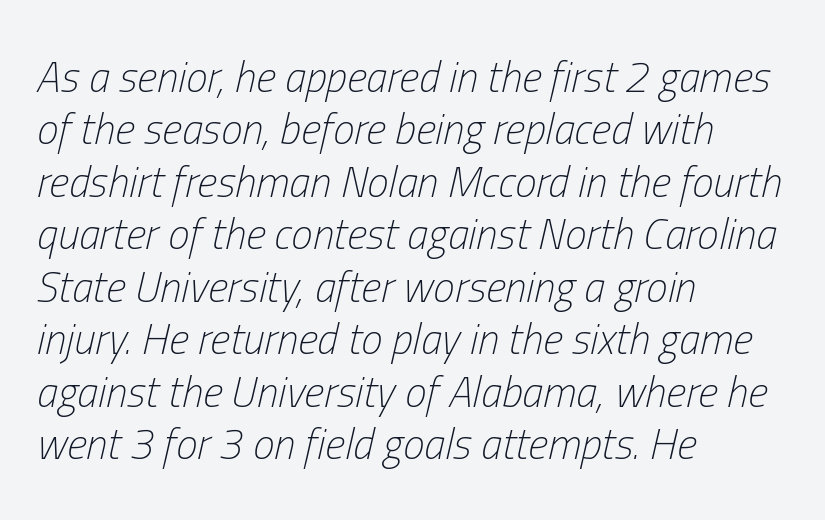
Q: Is the text bold? A: No.
Q: Is the text italic (slanted)? A: Yes, it leans right by about 13 degrees.
Q: Is the text underlined? A: No.
Q: How is the paragraph aligned? A: Left-aligned.
Q: Is the spacing between letters normal or unusually wide? A: Normal.
Q: Width (condensed, normal, or wide)? A: Condensed.
Q: Stroke contrast? A: Low.
Q: x-height? A: Medium.
Q: Monospaced? A: No.
